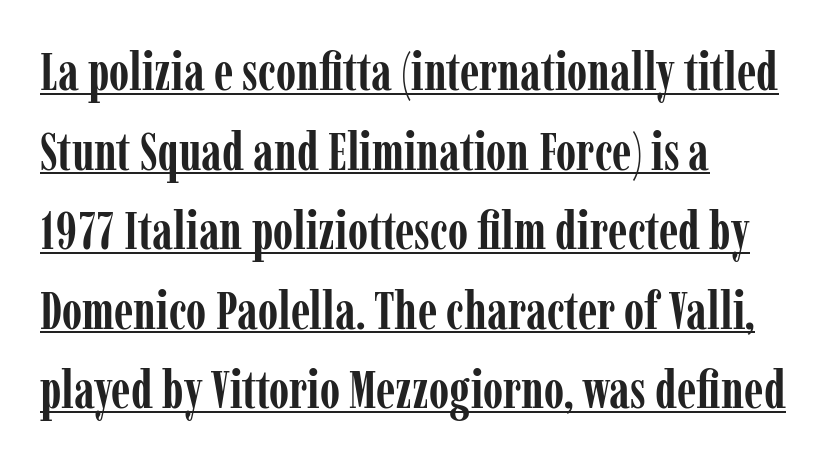
Q: Is the text bold? A: Yes.
Q: Is the text italic (slanted)? A: No, it is upright.
Q: Is the typeface a serif or a sans-serif typeface? A: Serif.
Q: Is the text underlined? A: Yes.
Q: How is the paragraph aligned? A: Left-aligned.
Q: Is the spacing between letters normal or unusually wide? A: Normal.
Q: Is the spacing between lines tight, normal or loose? A: Normal.
Q: Width (condensed, normal, or wide)? A: Condensed.
Q: Stroke contrast? A: Low.
Q: x-height? A: Medium.
Q: Monospaced? A: No.
